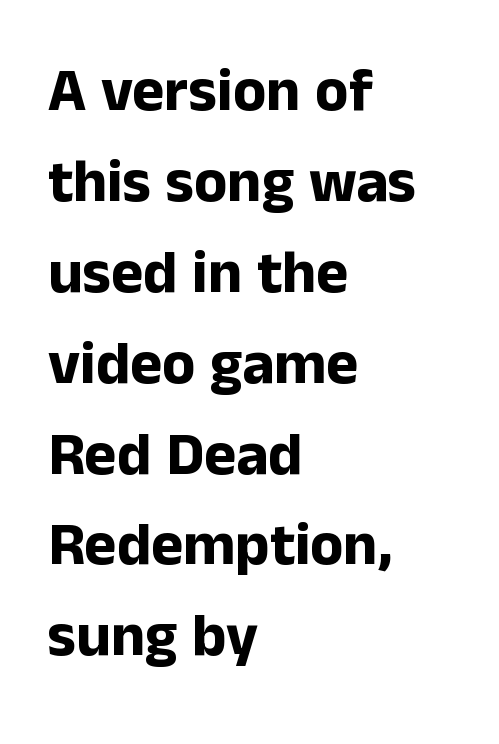
Observe the absence of serifs on each vertical stroke in this sample. The font's upright variant was chosen for this text. Here the designer chose a conventional face with non-uniform glyph widths. Typeset ragged right — the left edge is the straight one. As a designer I'd log this as weight 700, bold.
